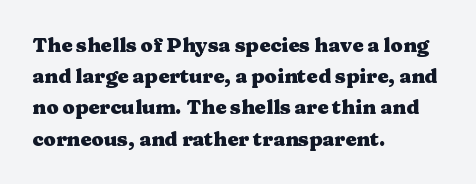
{"italic": "no", "bold": "yes", "underline": "no", "align": "left", "line_spacing": "normal", "line_spacing_ratio": 1.56, "letter_spacing": "normal", "letter_spacing_em": 0.0, "glyph_px": 20}
